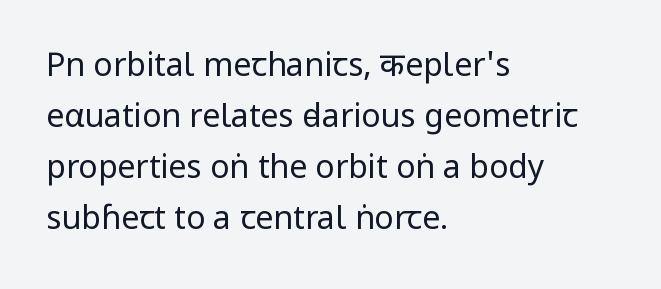
The image shows 32 px regular-weight, condensed sans-serif type, upright; set left-aligned, normal line spacing (1.59x), normal letter spacing, not underlined; low stroke contrast and a large x-height.
